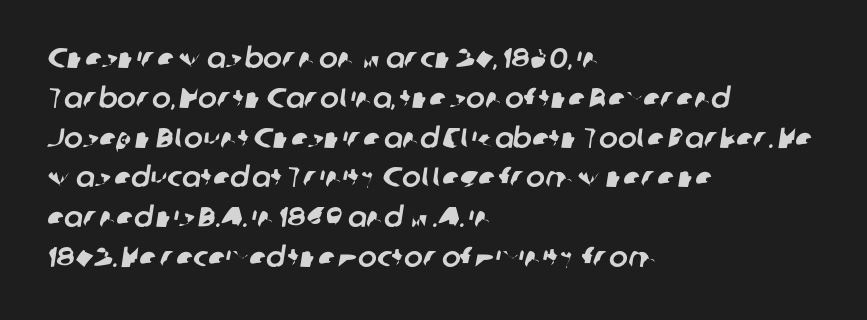
Descenders hang freely into open space. The typeface chosen for these lines omits serifs. One glance says typical: line gaps are just what's usual. Teacher's note: observe the even left margin — that is flush-left alignment. Here the glyphs are tracked normally, forming tight word shapes. Think of a printed novel: that variable character pitch is what you see here.
